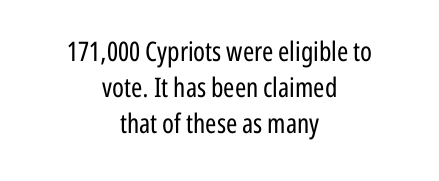
Normally led — the rows are evenly, conventionally spaced. Short note: letters normally spaced. Casual observation: everything's sitting right in the middle. A bare baseline throughout the passage. Caption: face not bold, strokes unweighted. Designer's note — italics off, roman on.
